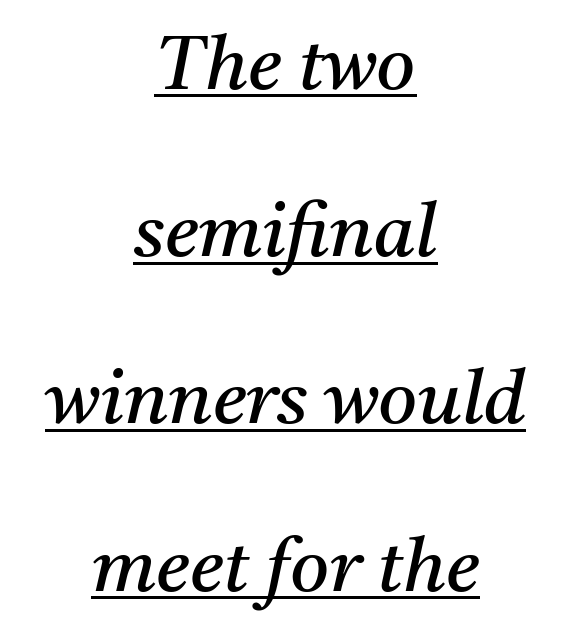
Q: Is the text bold? A: No.
Q: Is the text italic (slanted)? A: Yes, it leans right by about 11 degrees.
Q: Is the typeface a serif or a sans-serif typeface? A: Serif.
Q: Is the text underlined? A: Yes.
Q: How is the paragraph aligned? A: Centered.
Q: Is the spacing between letters normal or unusually wide? A: Normal.
Q: Is the spacing between lines tight, normal or loose? A: Loose.
Q: Width (condensed, normal, or wide)? A: Normal.
Q: Stroke contrast? A: Medium.
Q: x-height? A: Medium.
Q: Monospaced? A: No.
